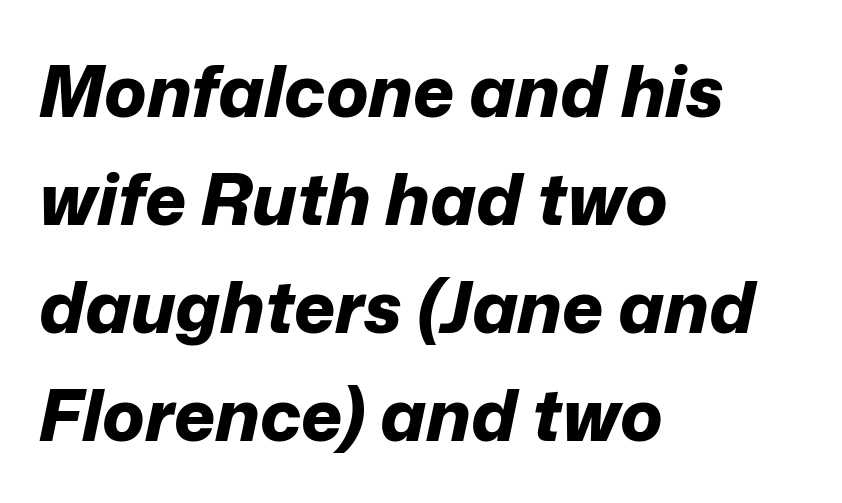
Q: Is the text bold? A: Yes.
Q: Is the text italic (slanted)? A: Yes, it leans right by about 12 degrees.
Q: Is the text underlined? A: No.
Q: How is the paragraph aligned? A: Left-aligned.
Q: Is the spacing between letters normal or unusually wide? A: Normal.
Q: Is the spacing between lines tight, normal or loose? A: Normal.
Q: Width (condensed, normal, or wide)? A: Normal.
Q: Stroke contrast? A: Low.
Q: x-height? A: Medium.
Q: Monospaced? A: No.
